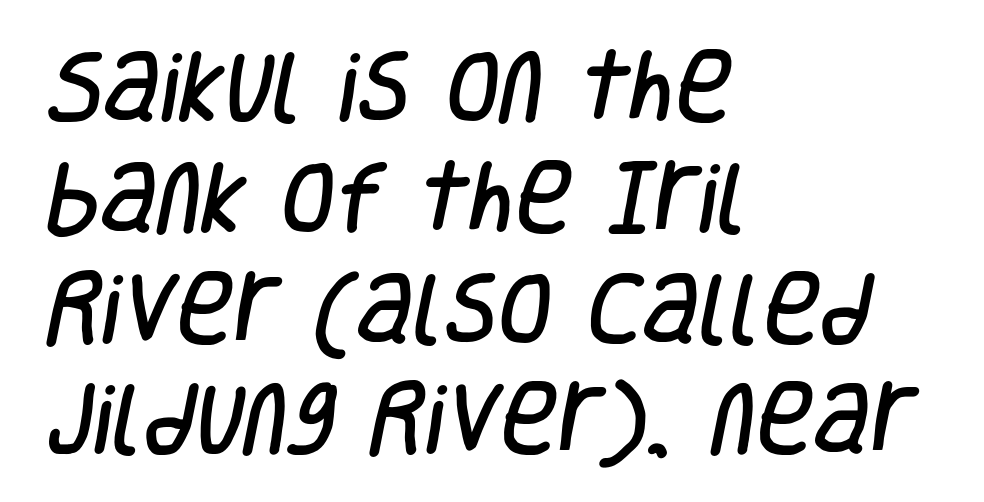
Default kerning and tracking; the words read as compact shapes. Bare-footed words on every line. Compared with typical paragraphs, the rows here are spaced about the same. These lines are rendered in a variable-pitch font.
